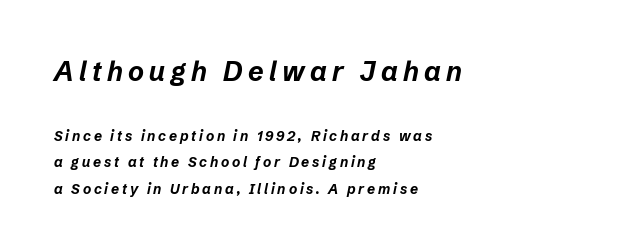
The image shows 27 px bold type, italic (leaning right); set left-aligned, line spacing 1.89x, unusually wide letter spacing (+0.2 em), not underlined; the first (top) block is 1.93x larger.
